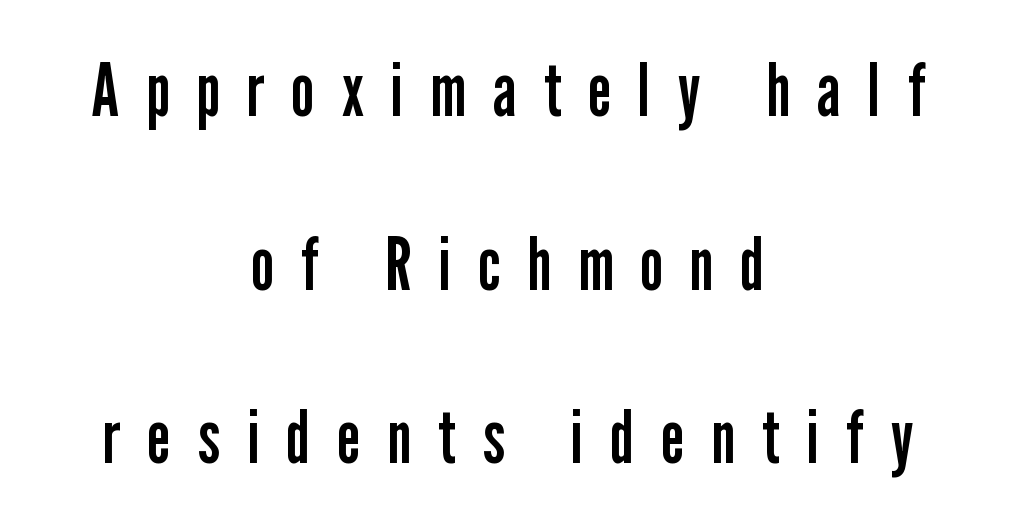
Lines of text with bare space underneath. Substantial extra tracking has been applied to these lines. Spacing verdict: proportional, widths tailored to each character. The passage shown is typeset with a sans-serif family. You could fit nearly another row in the gap between these rows.
